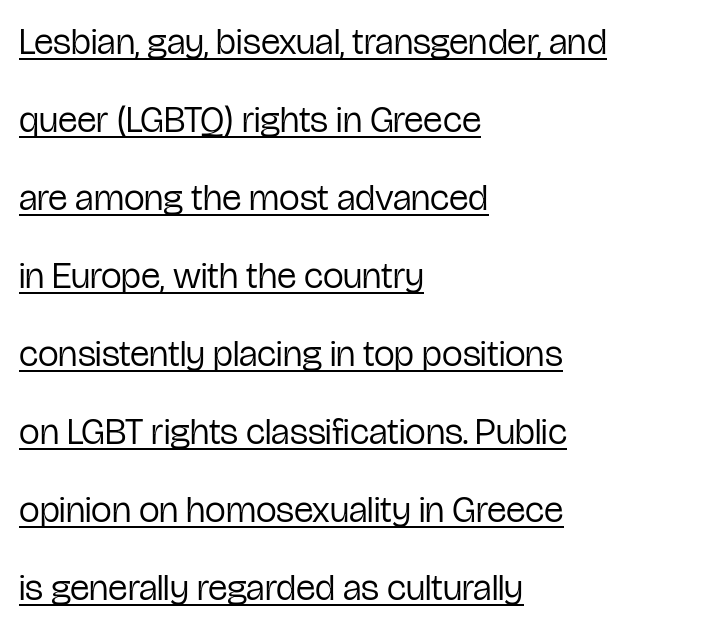
The passage shown stacks its lines with a broad gap. A typesetter would call this proportional, since set widths differ per character. Serifs: no, the terminals of the letterforms are clean. This sample carries an underscore along the baseline area. Weight: not bold — regular or lighter. The horizontal fit of the characters is conventional and even.
